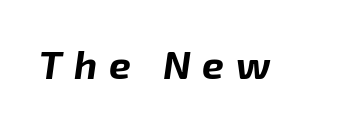
Q: Is the text bold? A: Yes.
Q: Is the text italic (slanted)? A: Yes, it leans right by about 8 degrees.
Q: Is the text underlined? A: No.
Q: Is the spacing between letters normal or unusually wide? A: Unusually wide.
Q: Width (condensed, normal, or wide)? A: Normal.
Q: Stroke contrast? A: Low.
Q: x-height? A: Medium.
Q: Monospaced? A: No.
